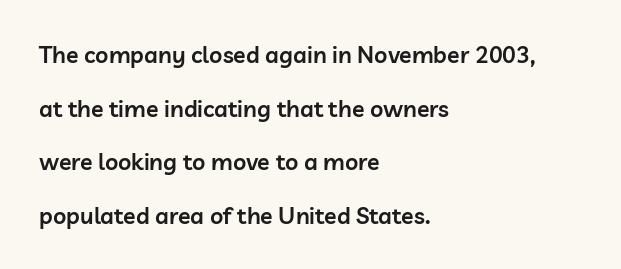
Glyph-to-glyph distance matches everyday printed text. In terms of leading, this rendering errs on the spacious side. A semibold gives these letters moderate extra thickness, short of bold. Posture: straight, roman, zero tilt. Notice how the passage keeps a crisp vertical edge on the left only.
